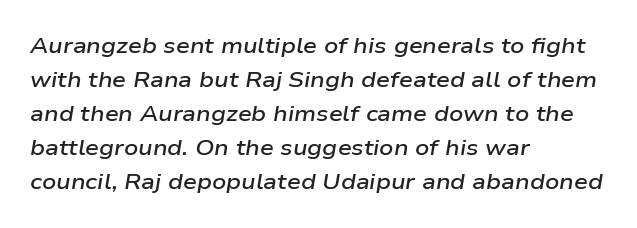
Leading matches the norm, producing a regular column. Students, note that the glyphs here touch the page at normal intervals. Notice the strokes are somewhat thickened but not fully heavy: this is a semibold. Notice how the stems are inclined rather than vertical — that's the hallmark of italics. Beneath every word, the page is bare.
